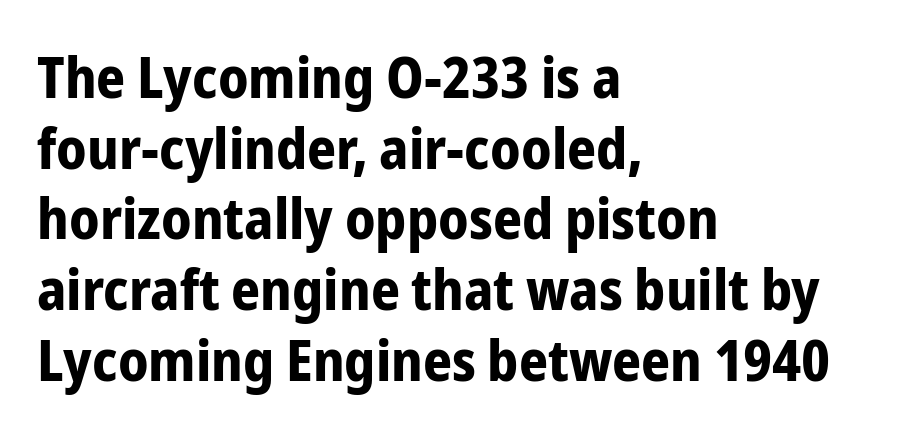
Q: Is the text bold? A: Yes.
Q: Is the text italic (slanted)? A: No, it is upright.
Q: Is the typeface a serif or a sans-serif typeface? A: Sans-serif.
Q: Is the text underlined? A: No.
Q: How is the paragraph aligned? A: Left-aligned.
Q: Is the spacing between letters normal or unusually wide? A: Normal.
Q: Width (condensed, normal, or wide)? A: Condensed.
Q: Stroke contrast? A: Low.
Q: x-height? A: Medium.
Q: Monospaced? A: No.
